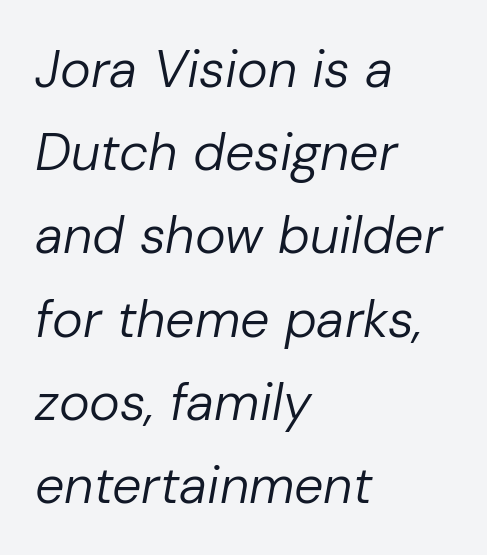
Q: Is the text bold? A: No.
Q: Is the text italic (slanted)? A: Yes, it leans right by about 10 degrees.
Q: Is the text underlined? A: No.
Q: How is the paragraph aligned? A: Left-aligned.
Q: Is the spacing between letters normal or unusually wide? A: Normal.
Q: Is the spacing between lines tight, normal or loose? A: Normal.
Q: Width (condensed, normal, or wide)? A: Normal.
Q: Stroke contrast? A: Low.
Q: x-height? A: Medium.
Q: Monospaced? A: No.
